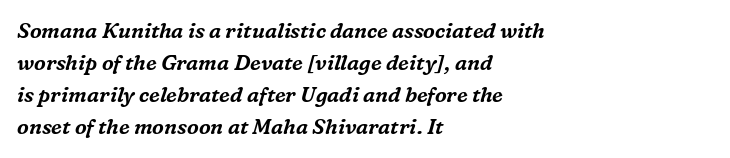
The baseline area is clear. Compared with ordinary roman type, these characters are visibly tilted. The compositor pushed each line to the left boundary. Honestly, the row spacing looks completely unremarkable.
